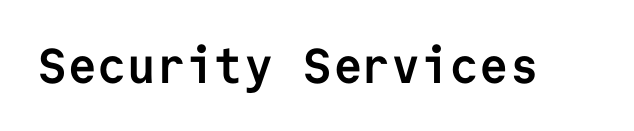
{"serif": "no", "italic": "no", "bold": "yes", "weight": "semibold", "width": "normal", "stroke_contrast": "low", "x_height": "medium", "monospaced": "yes", "underline": "no", "letter_spacing": "normal", "letter_spacing_em": 0.0, "glyph_px": 49}
